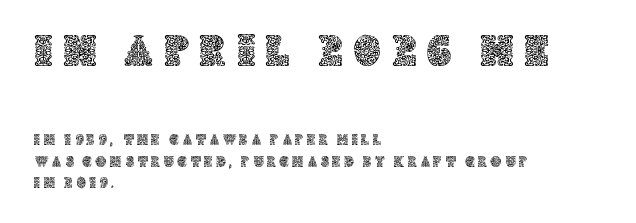
{"italic": "no", "width": "normal", "x_height": "large", "monospaced": "no", "underline": "no", "align": "left", "line_spacing": "normal", "line_spacing_ratio": 1.43, "letter_spacing": "wide", "letter_spacing_em": 0.25, "larger_block": "first", "size_ratio": 3.0, "glyph_px": 45}
